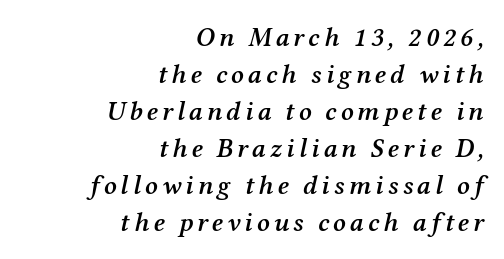
The image shows 27 px text type, italic (leaning right); set right-aligned, normal line spacing (1.37x), not underlined.
